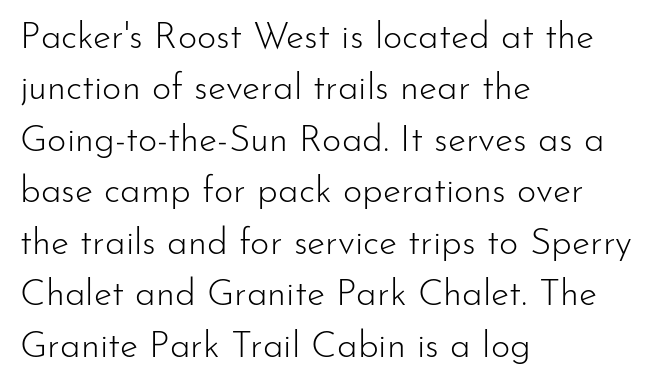
{"serif": "no", "italic": "no", "bold": "no", "weight": "light", "width": "normal", "stroke_contrast": "low", "x_height": "small", "monospaced": "no", "underline": "no", "align": "left", "line_spacing": "normal", "line_spacing_ratio": 1.39, "letter_spacing": "normal", "letter_spacing_em": 0.0, "glyph_px": 37}
